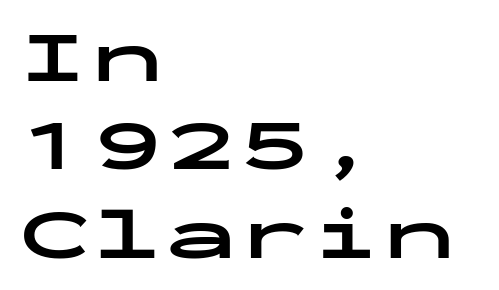
The image shows 73 px bold, wide sans-serif type, upright, monospaced; set left-aligned, line spacing 1.21x, normal letter spacing, not underlined; low stroke contrast and a medium x-height.
